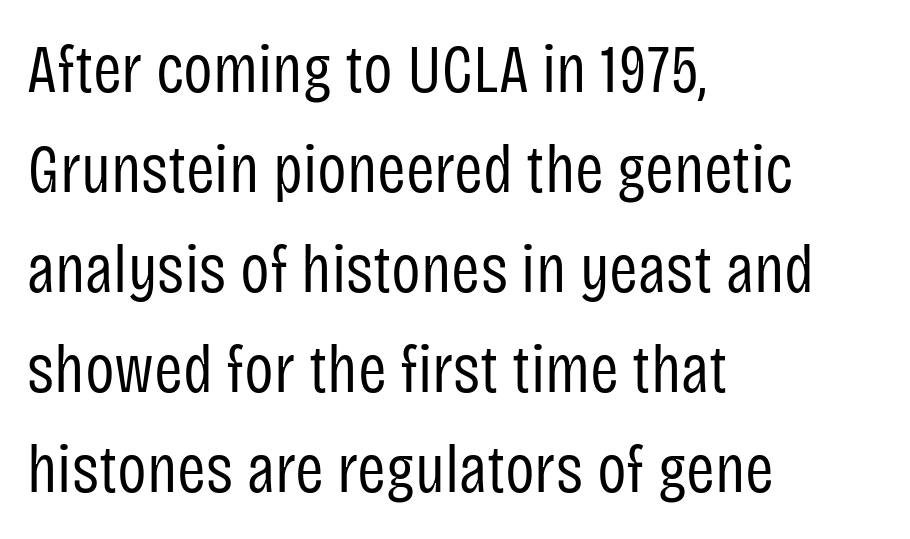
{"serif": "no", "italic": "no", "bold": "no", "weight": "regular", "width": "condensed", "stroke_contrast": "low", "x_height": "large", "monospaced": "no", "underline": "no", "align": "left", "line_spacing": "normal", "line_spacing_ratio": 1.45, "letter_spacing": "normal", "letter_spacing_em": 0.0, "glyph_px": 69}
